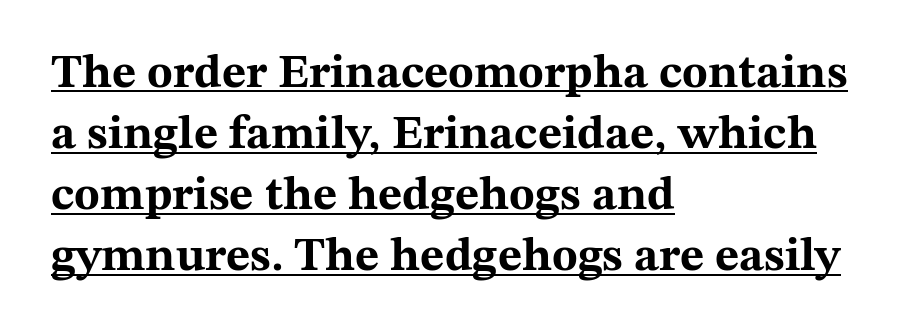
These characters rest on top of a visible drawn line. Do the characters align in a grid? No, the font is proportional. This is roman type, the default non-slanted kind. Old-style or modern, the face here clearly has serifs. The ragged edge is on the right, which tells us the setting is flush left. Rows of type keep a routine distance in the vertical direction.
